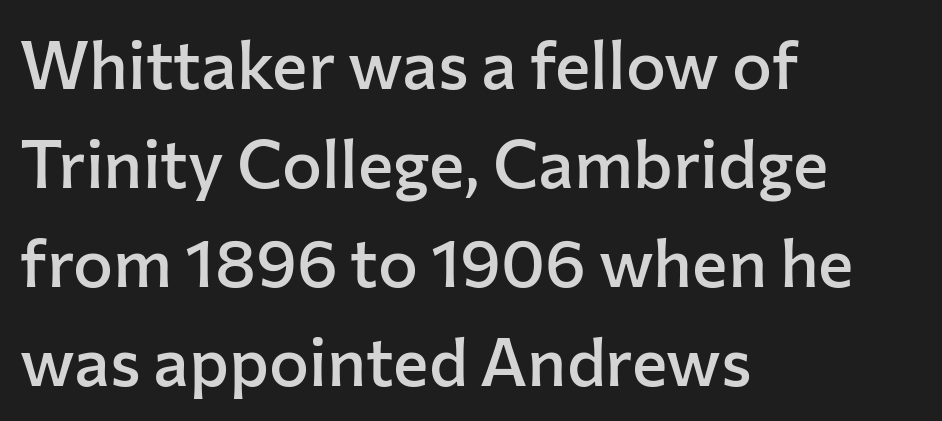
{"serif": "no", "italic": "no", "bold": "semi", "weight": "semibold", "width": "normal", "stroke_contrast": "low", "x_height": "medium", "monospaced": "no", "underline": "no", "align": "left", "line_spacing": "normal", "line_spacing_ratio": 1.48, "letter_spacing": "normal", "letter_spacing_em": 0.0, "glyph_px": 67}
